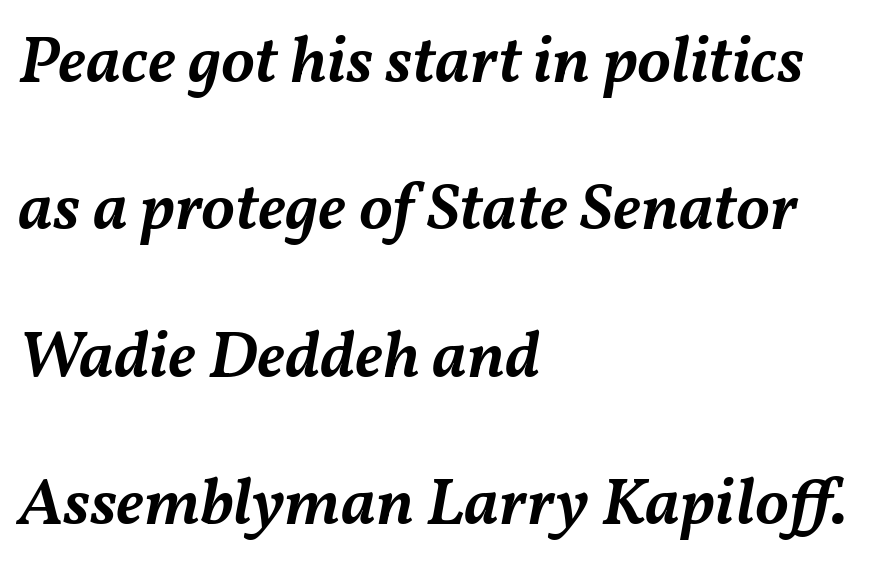
The face used here is a semibold: visibly heavier than regular, lighter than bold. Short note: letters normally spaced. A typesetter would call this proportional, since set widths differ per character. The space beneath each line is pristine and unruled.
